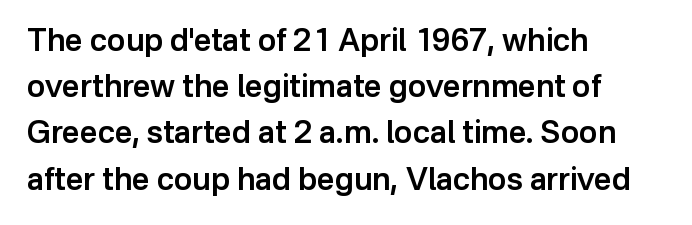
{"serif": "no", "italic": "no", "bold": "semi", "weight": "semibold", "width": "normal", "stroke_contrast": "low", "x_height": "medium", "monospaced": "no", "underline": "no", "align": "left", "line_spacing": "normal", "line_spacing_ratio": 1.49, "letter_spacing": "normal", "letter_spacing_em": 0.0, "glyph_px": 31}
